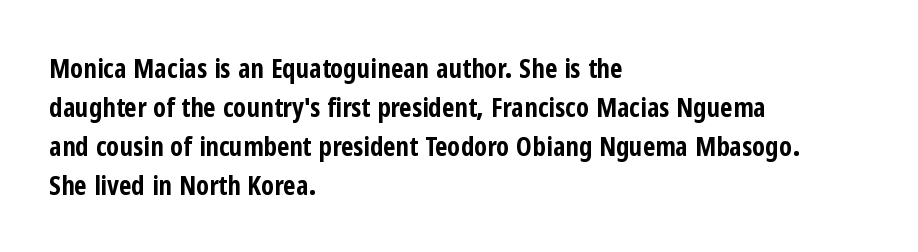
Line starts are locked; line ends wander. On the weight axis this lands at bold, roughly 700. Italic: no, the glyphs are upright roman. Glance below the letters and you will spot only blank space.
